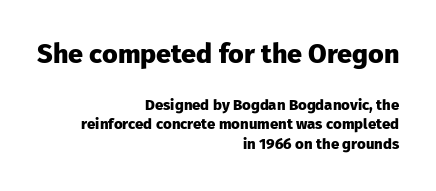
The image shows 27 px bold type, upright; set right-aligned, normal line spacing (1.33x), normal letter spacing, not underlined; the first (top) block is 1.8x larger.
